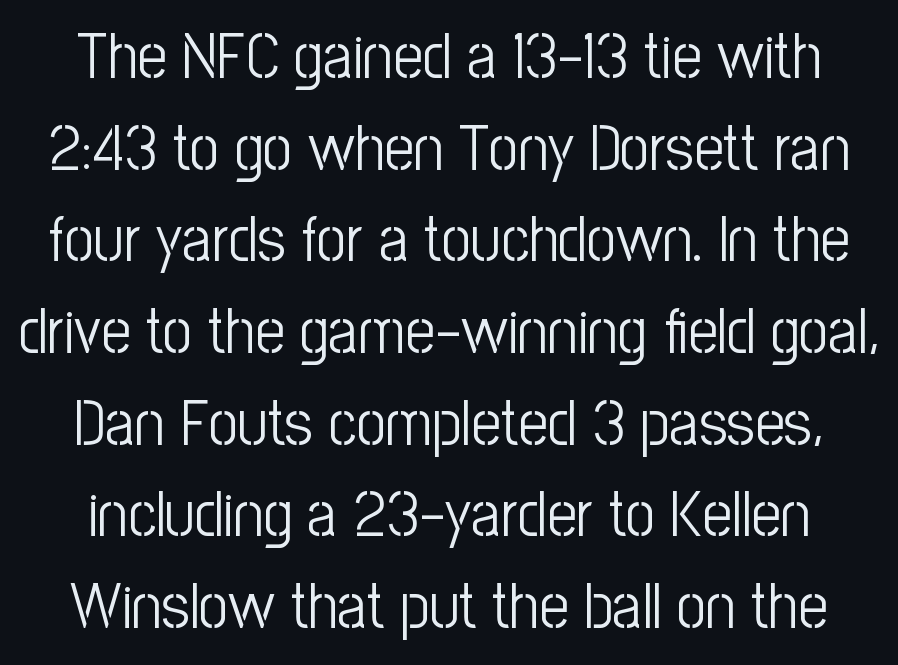
The image shows 65 px light, condensed sans-serif type, upright; set normal line spacing (1.41x), normal letter spacing, not underlined; low stroke contrast and a medium x-height.
